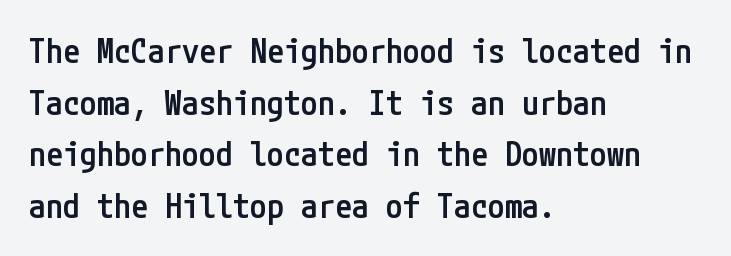
{"serif": "no", "italic": "no", "bold": "semi", "weight": "semibold", "width": "condensed", "stroke_contrast": "low", "x_height": "medium", "underline": "no", "align": "left", "line_spacing": "normal", "line_spacing_ratio": 1.52, "letter_spacing": "normal", "letter_spacing_em": 0.0, "glyph_px": 34}
